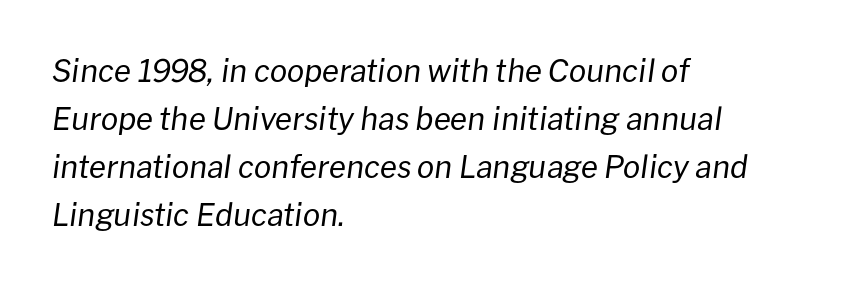
The image shows 31 px regular-weight type, italic (leaning right); set left-aligned, normal line spacing (1.55x), normal letter spacing, not underlined; low stroke contrast and a medium x-height.
